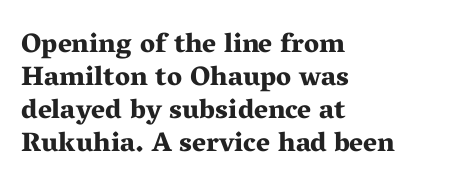
Q: Is the text bold? A: Yes.
Q: Is the text italic (slanted)? A: No, it is upright.
Q: Is the text underlined? A: No.
Q: How is the paragraph aligned? A: Left-aligned.
Q: Is the spacing between letters normal or unusually wide? A: Normal.
